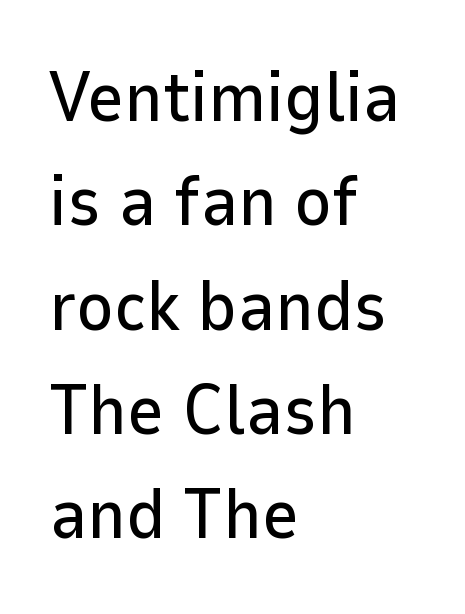
The image shows 71 px sans-serif type, upright; set left-aligned, normal line spacing (1.47x), normal letter spacing, not underlined; low stroke contrast and a medium x-height.
